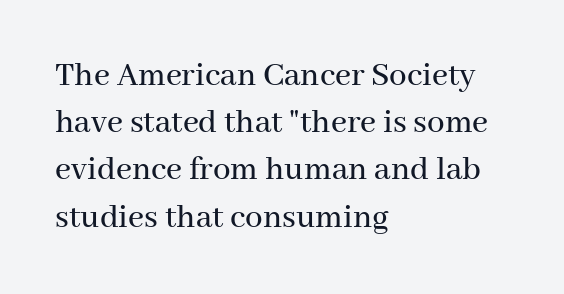
The image shows 35 px serif type, upright; set left-aligned, normal line spacing (1.35x), normal letter spacing, not underlined; medium stroke contrast and a medium x-height.
